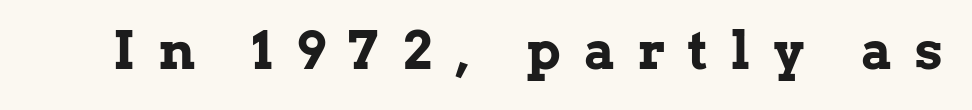
{"serif": "yes", "italic": "no", "bold": "yes", "weight": "bold", "width": "normal", "stroke_contrast": "low", "x_height": "medium", "monospaced": "no", "underline": "no", "letter_spacing": "wide", "letter_spacing_em": 0.45, "glyph_px": 52}
